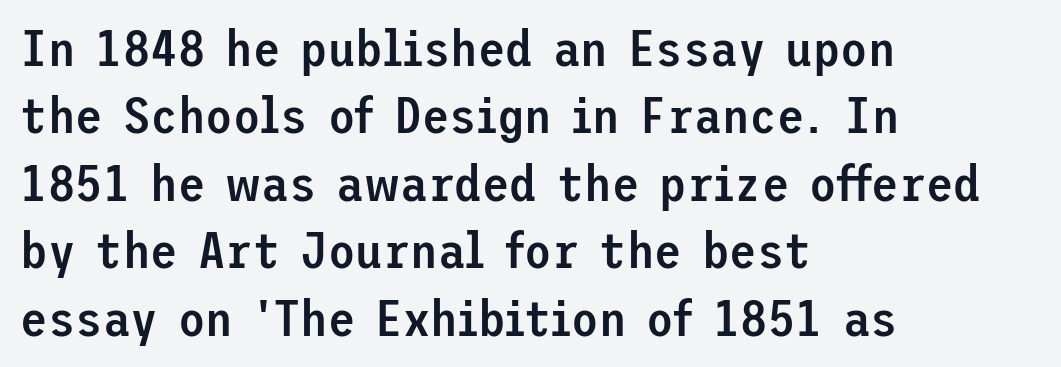
Q: Is the text bold? A: Semi-bold.
Q: Is the text italic (slanted)? A: No, it is upright.
Q: Is the typeface a serif or a sans-serif typeface? A: Sans-serif.
Q: Is the text underlined? A: No.
Q: How is the paragraph aligned? A: Left-aligned.
Q: Is the spacing between letters normal or unusually wide? A: Normal.
Q: Is the spacing between lines tight, normal or loose? A: Normal.
Q: Width (condensed, normal, or wide)? A: Normal.
Q: Stroke contrast? A: Low.
Q: x-height? A: Medium.
